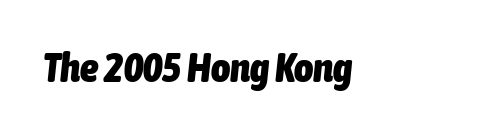
Q: Is the text bold? A: Yes.
Q: Is the text italic (slanted)? A: Yes, it leans right by about 6 degrees.
Q: Is the text underlined? A: No.
Q: Is the spacing between letters normal or unusually wide? A: Normal.
Q: Width (condensed, normal, or wide)? A: Condensed.
Q: Stroke contrast? A: Low.
Q: x-height? A: Medium.
Q: Monospaced? A: No.
